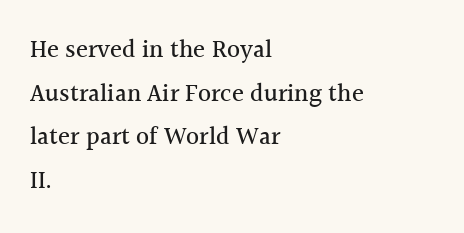
{"italic": "no", "underline": "no", "align": "left", "line_spacing_ratio": 1.75, "letter_spacing": "normal", "letter_spacing_em": 0.0, "glyph_px": 25}
